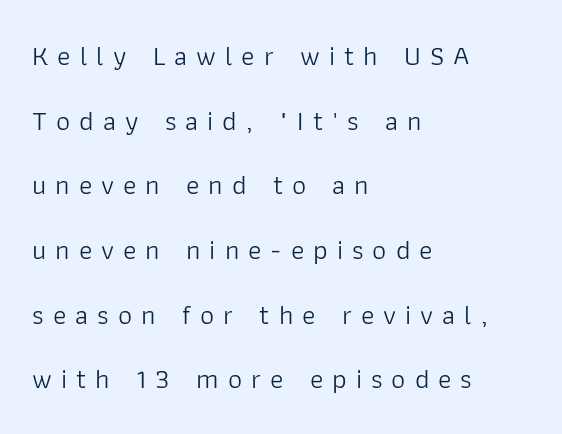
The image shows 28 px light sans-serif type, upright; set left-aligned, loose line spacing (2.31x), unusually wide letter spacing (+0.32 em), not underlined; low stroke contrast and a medium x-height.
